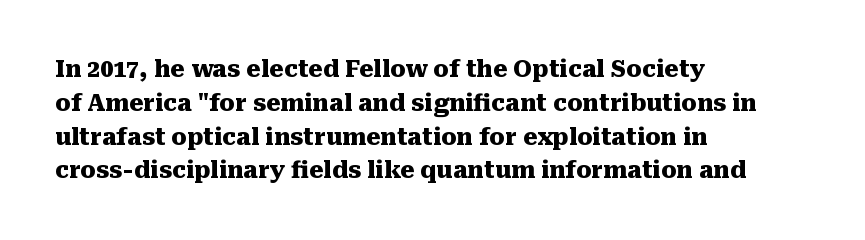
Bold? Absolutely — the strokes are thick and heavy. The setting favours the left margin, as ordinary paragraphs usually do. The font's upright variant was chosen for this text. A bare baseline throughout the passage. Vertical spacing — default.
